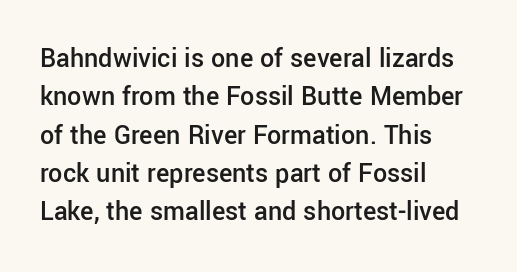
The image shows 28 px semibold sans-serif type, upright; set left-aligned, normal line spacing (1.37x), normal letter spacing, not underlined; low stroke contrast and a medium x-height.
